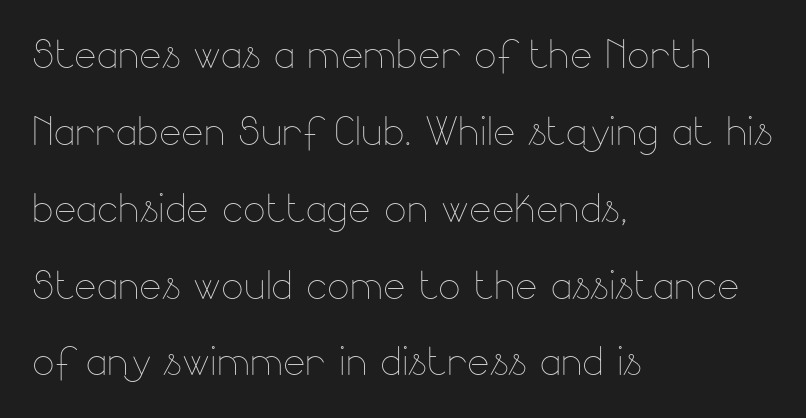
{"italic": "no", "bold": "no", "weight": "thin", "width": "normal", "stroke_contrast": "low", "x_height": "small", "monospaced": "no", "underline": "no", "align": "left", "line_spacing": "normal", "line_spacing_ratio": 1.45, "letter_spacing": "normal", "letter_spacing_em": 0.0, "glyph_px": 53}
